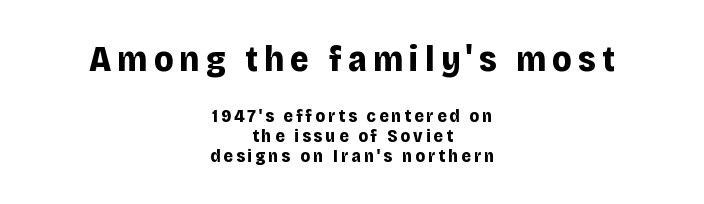
Q: Is the text bold? A: Yes.
Q: Is the text italic (slanted)? A: No, it is upright.
Q: Is the typeface a serif or a sans-serif typeface? A: Sans-serif.
Q: Is the text underlined? A: No.
Q: How is the paragraph aligned? A: Centered.
Q: Is the spacing between lines tight, normal or loose? A: Tight.
Q: Which block of text is set in a larger size, the first (top) or the second (bottom)? A: The first (top) one.
Q: Width (condensed, normal, or wide)? A: Normal.
Q: Stroke contrast? A: Low.
Q: x-height? A: Large.
Q: Monospaced? A: No.
